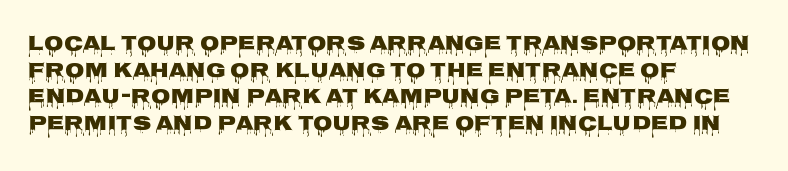
{"italic": "no", "underline": "no", "align": "left", "line_spacing": "normal", "line_spacing_ratio": 1.33, "letter_spacing": "normal", "letter_spacing_em": 0.0, "glyph_px": 20}
